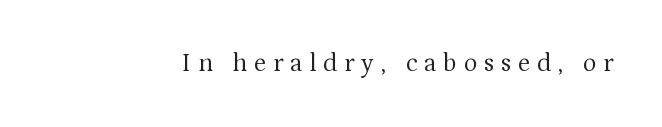
The image shows 25 px text type, upright; set unusually wide letter spacing (+0.28 em), not underlined.
